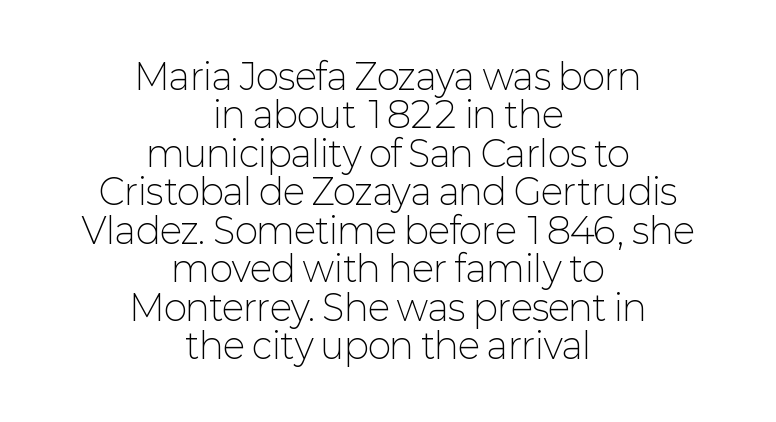
Q: Is the text bold? A: No.
Q: Is the text italic (slanted)? A: No, it is upright.
Q: Is the typeface a serif or a sans-serif typeface? A: Sans-serif.
Q: Is the text underlined? A: No.
Q: How is the paragraph aligned? A: Centered.
Q: Is the spacing between letters normal or unusually wide? A: Normal.
Q: Is the spacing between lines tight, normal or loose? A: Tight.
Q: Width (condensed, normal, or wide)? A: Normal.
Q: Stroke contrast? A: Low.
Q: x-height? A: Medium.
Q: Monospaced? A: No.
